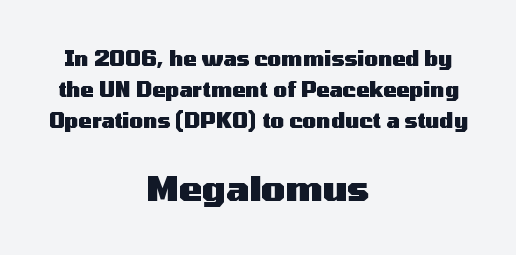
The image shows 35 px heavy, wide sans-serif type, upright; set centered, normal line spacing (1.54x), normal letter spacing, not underlined; the second (bottom) block is 1.75x larger; medium stroke contrast and a medium x-height.
